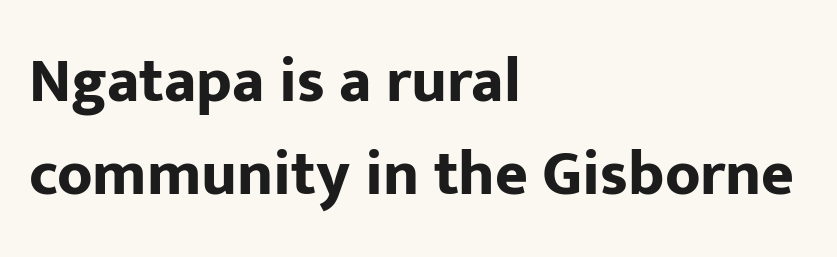
The image shows 63 px bold sans-serif type, upright; set left-aligned, normal line spacing (1.47x), normal letter spacing, not underlined; low stroke contrast and a medium x-height.
